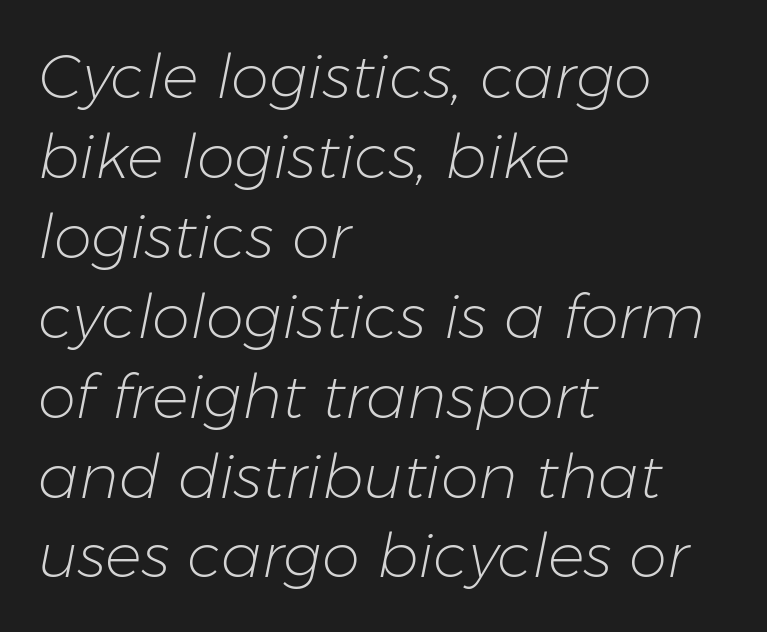
{"italic": "yes", "lean": "right", "slant_degrees": 11, "bold": "no", "weight": "light", "width": "normal", "stroke_contrast": "low", "x_height": "medium", "monospaced": "no", "underline": "no", "align": "left", "line_spacing": "normal", "line_spacing_ratio": 1.31, "letter_spacing": "normal", "letter_spacing_em": 0.0, "glyph_px": 61}
